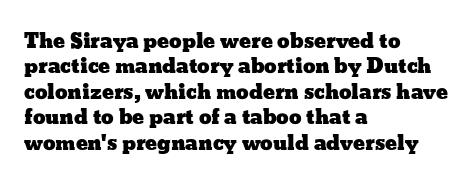
{"italic": "no", "underline": "no", "align": "left", "line_spacing": "normal", "line_spacing_ratio": 1.27, "letter_spacing": "normal", "letter_spacing_em": 0.0, "glyph_px": 20}
